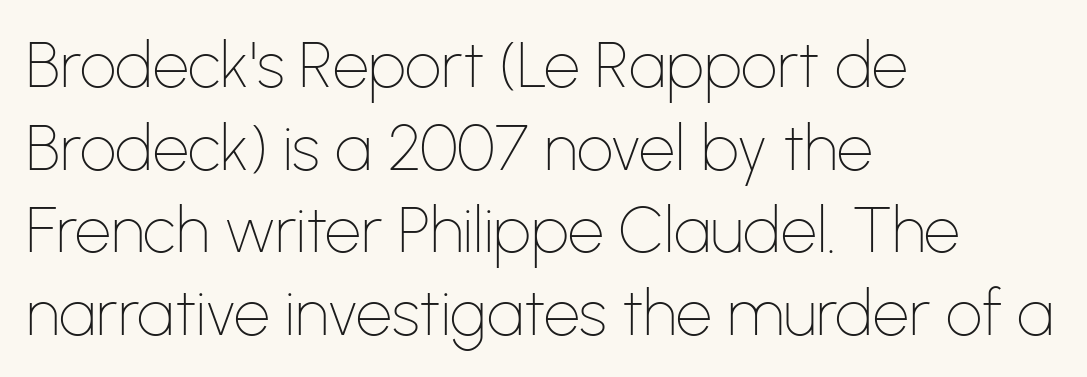
The image shows 64 px thin sans-serif type, upright; set left-aligned, normal line spacing (1.29x), normal letter spacing, not underlined; low stroke contrast and a medium x-height.
